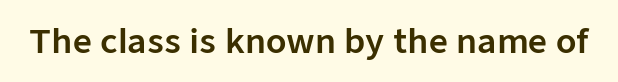
Is the letter spacing exaggerated? No — it looks like the ordinary default. A clean baseline with only descenders dipping below it. Is this a sans? Yes — the strokes have no serifs. Character widths vary here, with narrow letters taking less room than wide ones. Unlike italic type, these characters show no tilt at all.
